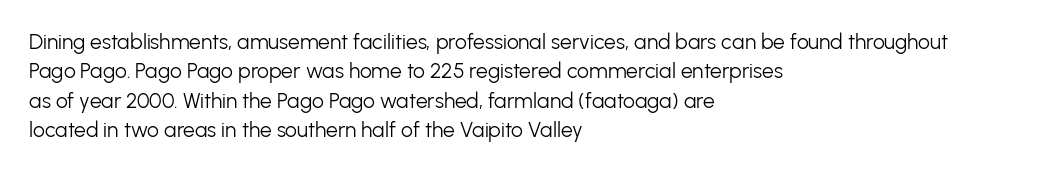
{"italic": "no", "bold": "no", "underline": "no", "align": "left", "line_spacing": "normal", "line_spacing_ratio": 1.4, "letter_spacing": "normal", "letter_spacing_em": 0.0, "glyph_px": 21}
